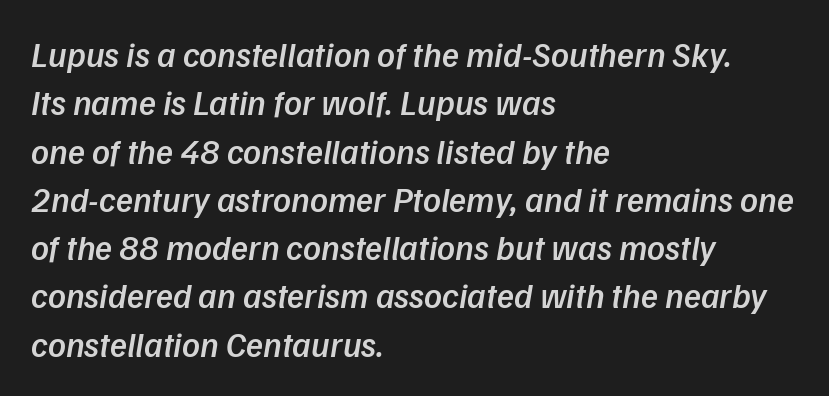
{"serif": "no", "bold": "semi", "weight": "semibold", "width": "normal", "stroke_contrast": "low", "x_height": "medium", "monospaced": "no", "underline": "no", "align": "left", "line_spacing": "normal", "line_spacing_ratio": 1.38, "letter_spacing": "normal", "letter_spacing_em": 0.0, "glyph_px": 35}
